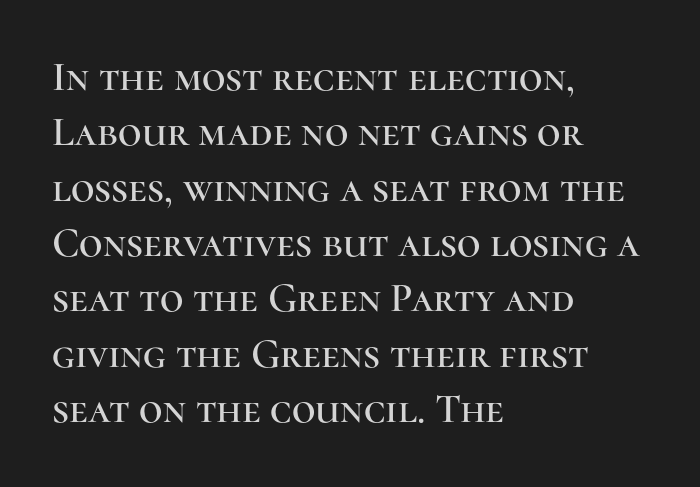
The image shows 41 px serif type, upright; set left-aligned, normal line spacing (1.35x), normal letter spacing, not underlined; high stroke contrast and a medium x-height.
